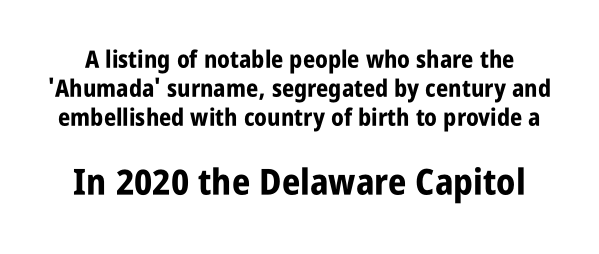
The text was rendered using a sans face with plain stroke endings. Reading top to bottom, the characters get bigger at the block break. These lines keep a tight, regular rhythm from letter to letter. Proportional: the letters do not fall into vertical columns. No italicization has been applied; the sample stays upright. Any mark beneath the type? The region is blank.
